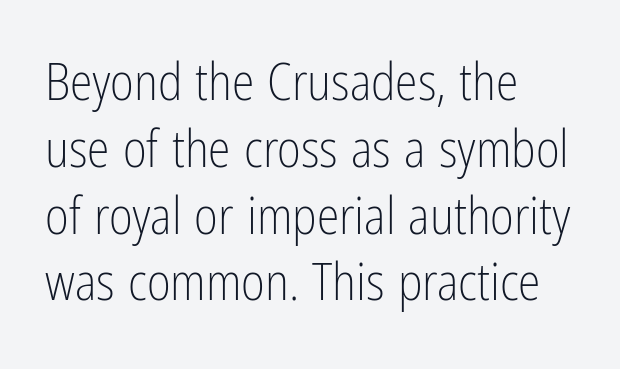
{"serif": "no", "italic": "no", "bold": "no", "weight": "light", "width": "condensed", "stroke_contrast": "low", "x_height": "medium", "monospaced": "no", "underline": "no", "align": "left", "line_spacing": "normal", "line_spacing_ratio": 1.31, "letter_spacing": "normal", "letter_spacing_em": 0.0, "glyph_px": 51}
